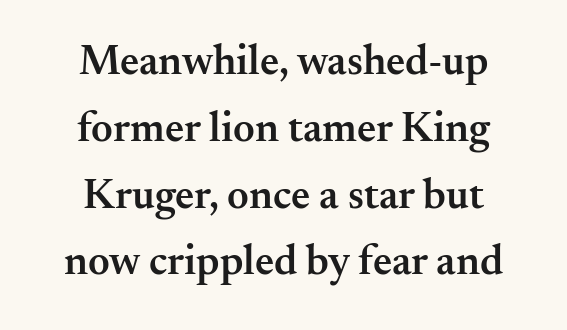
{"serif": "yes", "italic": "no", "bold": "semi", "weight": "semibold", "width": "normal", "stroke_contrast": "medium", "x_height": "small", "monospaced": "no", "underline": "no", "line_spacing": "normal", "line_spacing_ratio": 1.59, "letter_spacing": "normal", "letter_spacing_em": 0.0, "glyph_px": 42}
